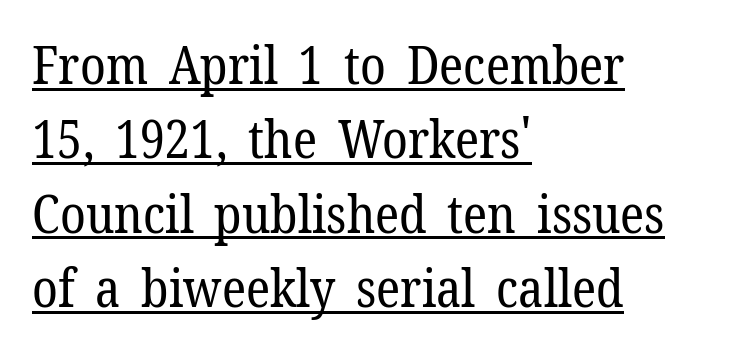
The image shows 52 px regular-weight serif type, upright; set left-aligned, normal line spacing (1.43x), normal letter spacing, underlined; low stroke contrast and a medium x-height.
